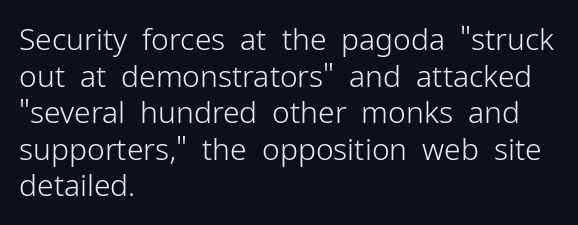
{"serif": "no", "italic": "no", "bold": "no", "weight": "light", "width": "normal", "stroke_contrast": "low", "x_height": "medium", "monospaced": "no", "underline": "no", "align": "left", "line_spacing_ratio": 1.22, "letter_spacing": "normal", "letter_spacing_em": 0.0, "glyph_px": 30}
